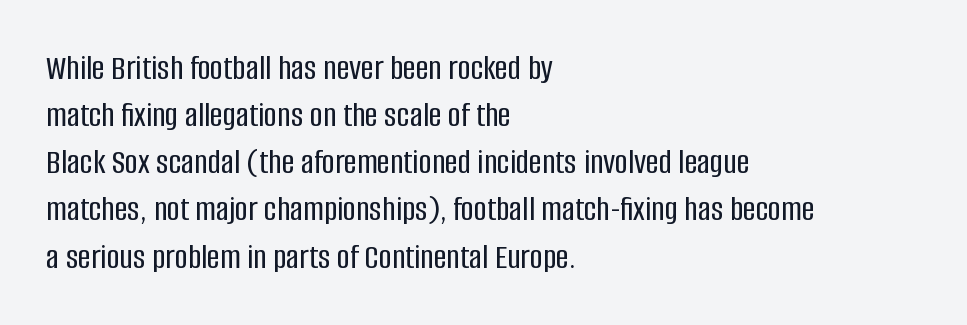
The baseline area is clear. When letters stand straight like this, we call the style roman or upright. Examine the stroke ends and you'll find no serifs. Which margin do the lines hug? The left one — the right edge is uneven.
